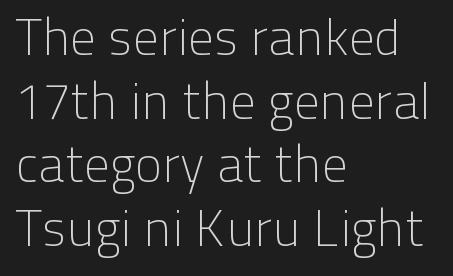
Q: Is the text bold? A: No.
Q: Is the text italic (slanted)? A: No, it is upright.
Q: Is the typeface a serif or a sans-serif typeface? A: Sans-serif.
Q: Is the text underlined? A: No.
Q: How is the paragraph aligned? A: Left-aligned.
Q: Is the spacing between letters normal or unusually wide? A: Normal.
Q: Is the spacing between lines tight, normal or loose? A: Normal.
Q: Width (condensed, normal, or wide)? A: Normal.
Q: Stroke contrast? A: Low.
Q: x-height? A: Medium.
Q: Monospaced? A: No.
